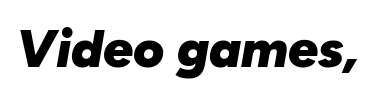
{"italic": "yes", "lean": "right", "slant_degrees": 10, "bold": "yes", "weight": "heavy", "width": "normal", "stroke_contrast": "low", "x_height": "medium", "monospaced": "no", "underline": "no", "letter_spacing": "normal", "letter_spacing_em": 0.0, "glyph_px": 53}
